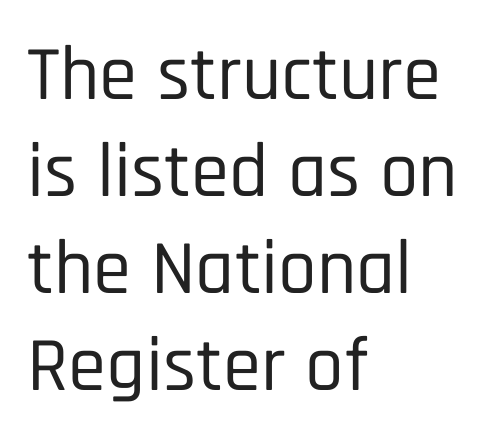
Reading down the block, your eye returns to a fixed left position each line. Each row of text sits above clean, open space. These lines keep a tight, regular rhythm from letter to letter. The typeface chosen for these lines omits serifs. These lines are rendered in a variable-pitch font. The designer left line spacing at the default.
